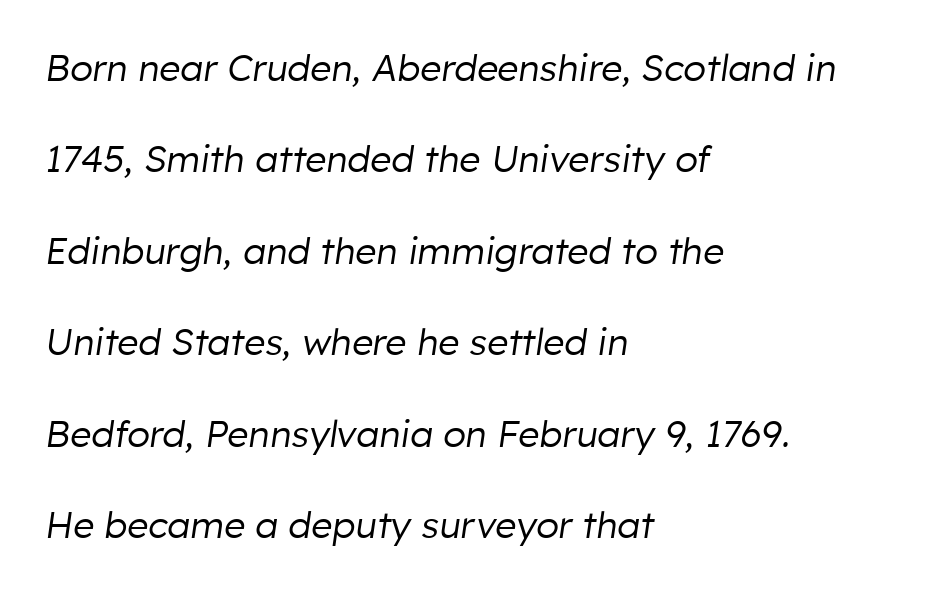
The image shows 37 px regular-weight type, italic (leaning right); set left-aligned, loose line spacing (2.47x), normal letter spacing, not underlined; low stroke contrast and a medium x-height.
